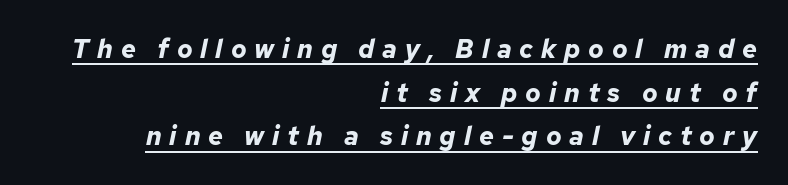
{"italic": "yes", "lean": "right", "slant_degrees": 12, "bold": "yes", "underline": "yes", "align": "right", "line_spacing": "normal", "line_spacing_ratio": 1.68, "letter_spacing": "wide", "letter_spacing_em": 0.3, "glyph_px": 26}
